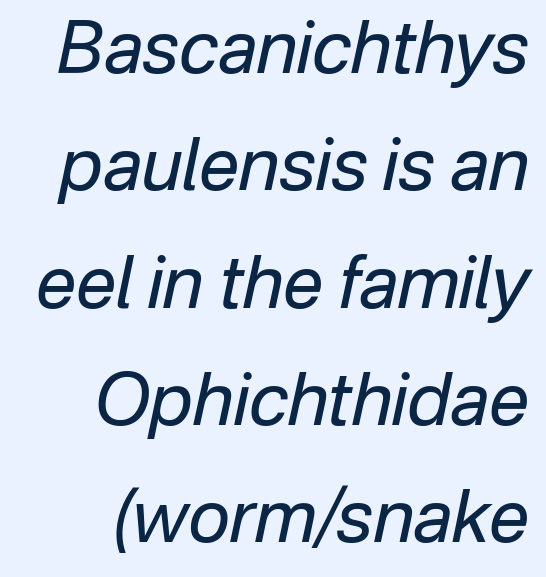
{"italic": "yes", "lean": "right", "slant_degrees": 12, "bold": "no", "weight": "regular", "width": "normal", "stroke_contrast": "low", "x_height": "medium", "monospaced": "no", "underline": "no", "align": "right", "line_spacing": "normal", "line_spacing_ratio": 1.63, "letter_spacing": "normal", "letter_spacing_em": 0.0, "glyph_px": 72}
